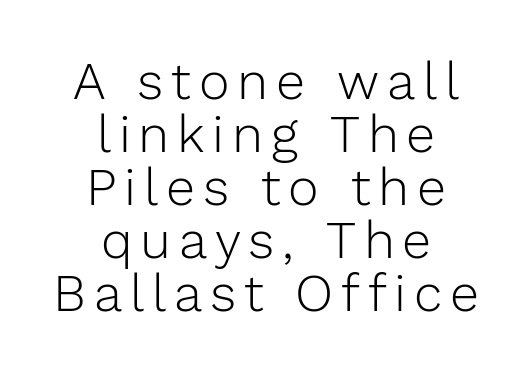
{"serif": "no", "italic": "no", "bold": "no", "weight": "light", "width": "normal", "stroke_contrast": "low", "x_height": "medium", "monospaced": "no", "underline": "no", "align": "center", "line_spacing": "tight", "line_spacing_ratio": 1.02, "glyph_px": 52}
